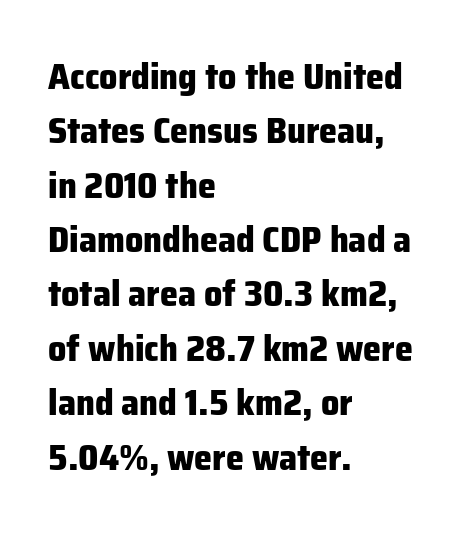
{"serif": "no", "italic": "no", "bold": "yes", "weight": "heavy", "width": "normal", "stroke_contrast": "low", "x_height": "medium", "monospaced": "no", "underline": "no", "align": "left", "line_spacing": "normal", "line_spacing_ratio": 1.51, "letter_spacing": "normal", "letter_spacing_em": 0.0, "glyph_px": 36}
